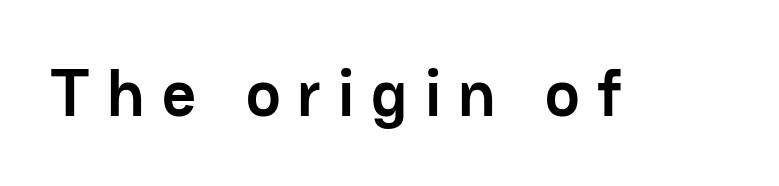
Q: Is the text bold? A: Yes.
Q: Is the text italic (slanted)? A: No, it is upright.
Q: Is the typeface a serif or a sans-serif typeface? A: Sans-serif.
Q: Is the text underlined? A: No.
Q: Is the spacing between letters normal or unusually wide? A: Unusually wide.
Q: Width (condensed, normal, or wide)? A: Normal.
Q: Stroke contrast? A: Low.
Q: x-height? A: Medium.
Q: Monospaced? A: No.
